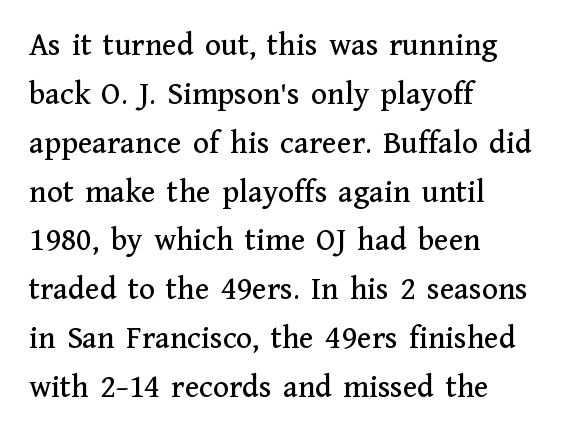
Note the varied advance widths — an 'i' is clearly narrower than an 'm'. How are the letters spaced? Ordinarily, with no added tracking. Compared with typical paragraphs, the rows here are spaced about the same. The paragraph has a hard left edge and a soft right edge.
